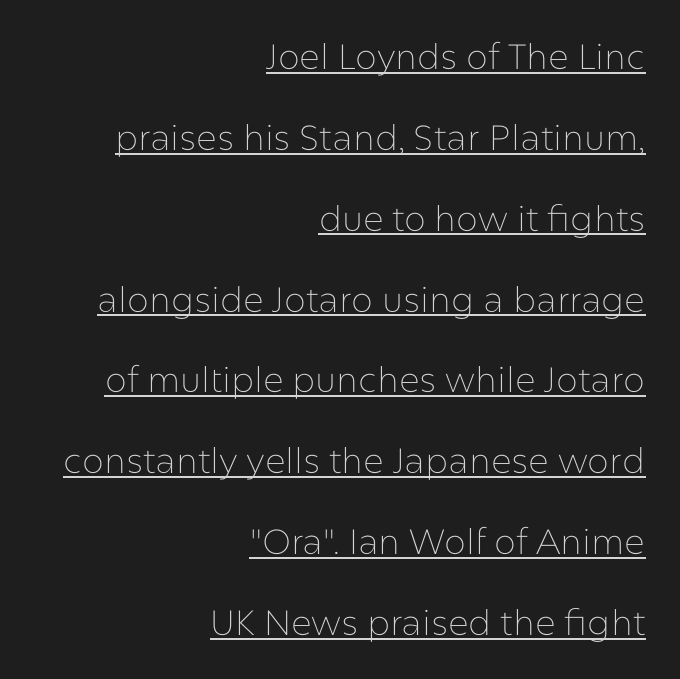
The image shows 35 px thin sans-serif type, upright; set right-aligned, loose line spacing (2.31x), normal letter spacing, underlined; low stroke contrast and a medium x-height.
